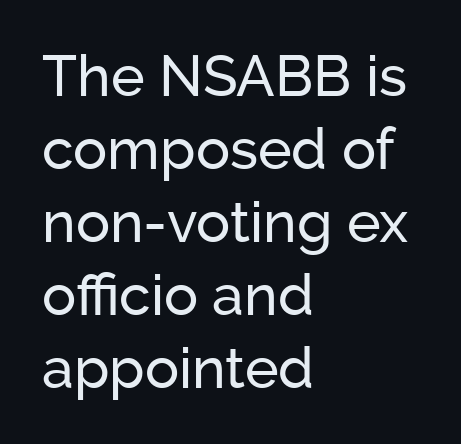
The image shows 57 px sans-serif type, upright; set left-aligned, normal line spacing (1.28x), normal letter spacing, not underlined; low stroke contrast and a medium x-height.
